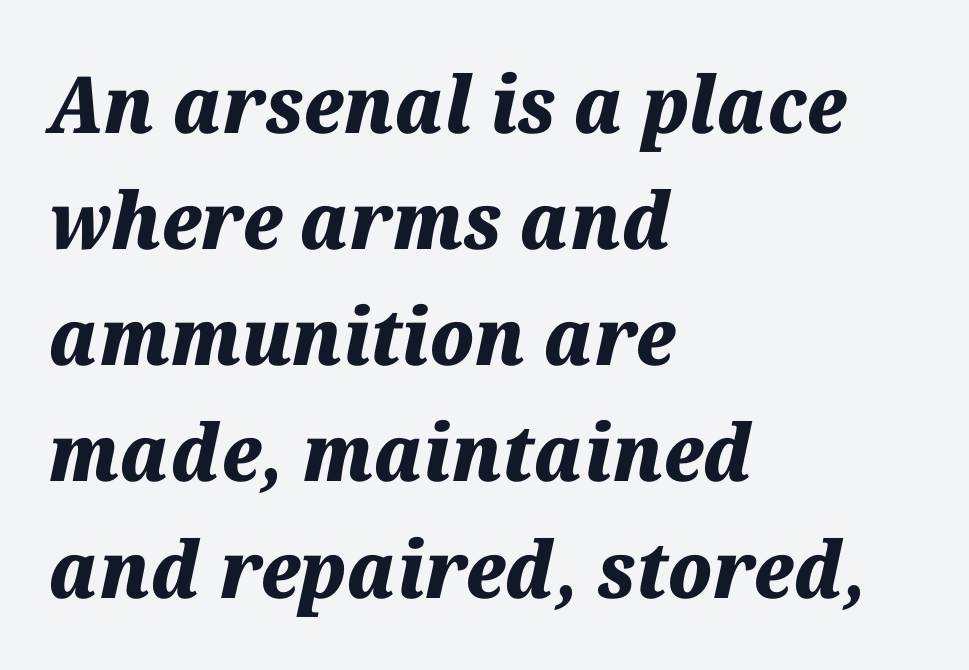
Q: Is the text bold? A: Yes.
Q: Is the text italic (slanted)? A: Yes, it leans right by about 12 degrees.
Q: Is the text underlined? A: No.
Q: How is the paragraph aligned? A: Left-aligned.
Q: Is the spacing between letters normal or unusually wide? A: Normal.
Q: Is the spacing between lines tight, normal or loose? A: Normal.
Q: Width (condensed, normal, or wide)? A: Normal.
Q: Stroke contrast? A: Medium.
Q: x-height? A: Medium.
Q: Monospaced? A: No.
